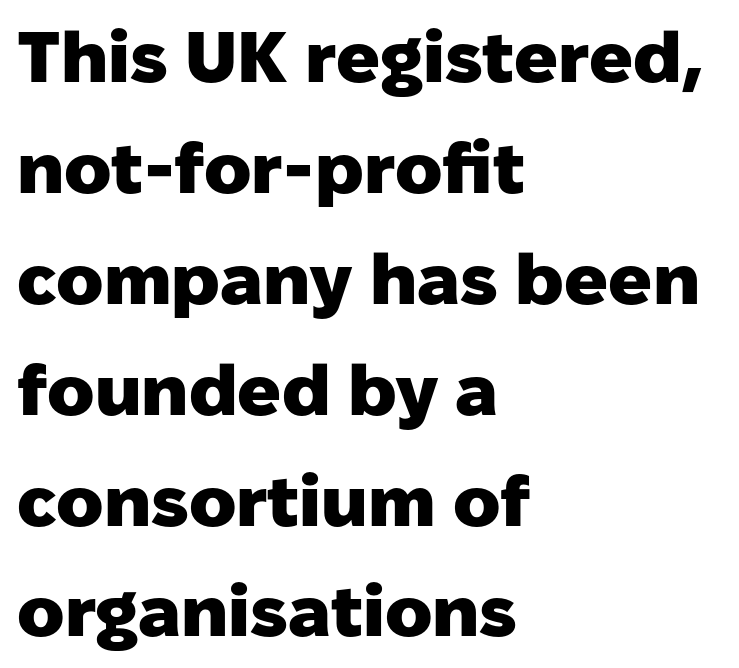
The image shows 72 px heavy sans-serif type, upright; set left-aligned, normal line spacing (1.54x), normal letter spacing, not underlined; low stroke contrast and a medium x-height.
